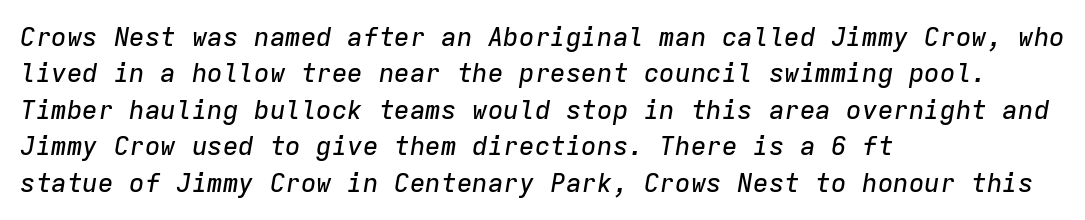
Italic: yes, the glyphs are oblique. A classic flush-left, rag-right setting is used for this passage. Type without underlining. A typesetter would call this zero additional tracking. Vertically, the passage feels balanced, rows spaced as you'd expect.
